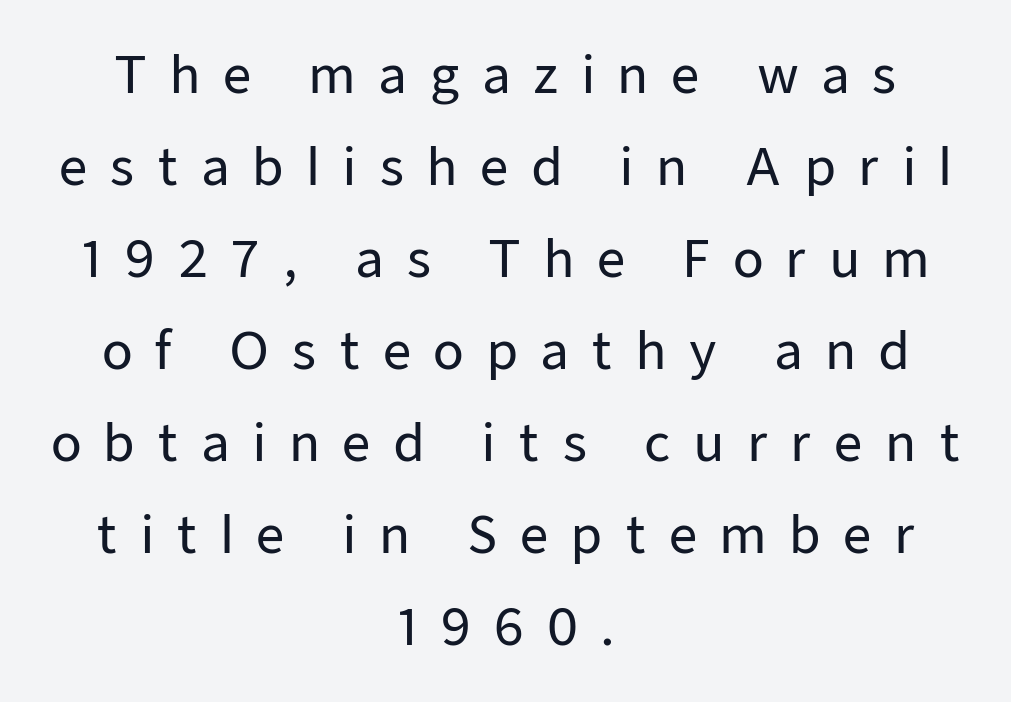
The image shows 50 px sans-serif type, upright; set centered, line spacing 1.84x, unusually wide letter spacing (+0.44 em), not underlined; low stroke contrast and a medium x-height.
